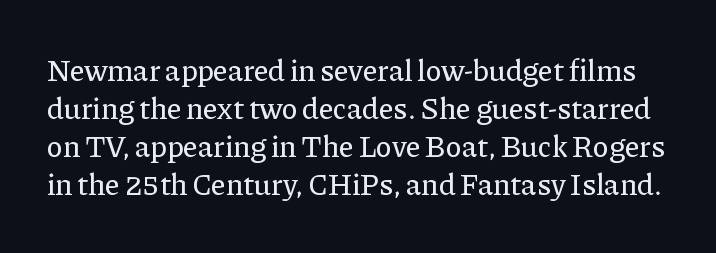
{"serif": "yes", "italic": "no", "width": "normal", "stroke_contrast": "low", "x_height": "medium", "monospaced": "no", "underline": "no", "line_spacing": "normal", "line_spacing_ratio": 1.27, "letter_spacing": "normal", "letter_spacing_em": 0.0, "glyph_px": 30}
